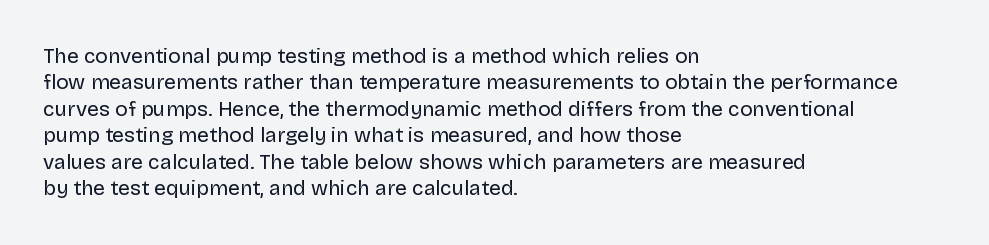
The image shows 21 px text type, upright; set left-aligned, normal line spacing (1.26x), normal letter spacing, not underlined.
